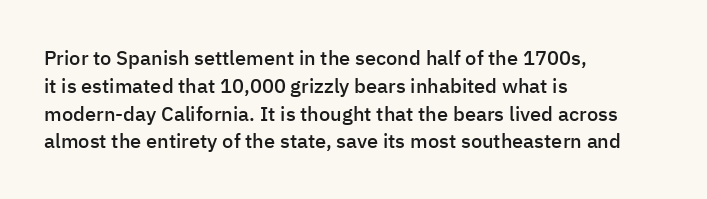
{"italic": "no", "bold": "semi", "underline": "no", "align": "left", "line_spacing": "normal", "line_spacing_ratio": 1.39, "letter_spacing": "normal", "letter_spacing_em": 0.0, "glyph_px": 20}
